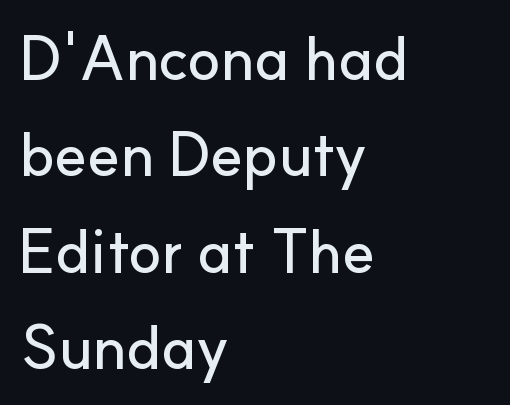
{"serif": "no", "italic": "no", "width": "normal", "stroke_contrast": "low", "x_height": "small", "monospaced": "no", "underline": "no", "align": "left", "line_spacing": "normal", "line_spacing_ratio": 1.58, "letter_spacing": "normal", "letter_spacing_em": 0.0, "glyph_px": 61}
